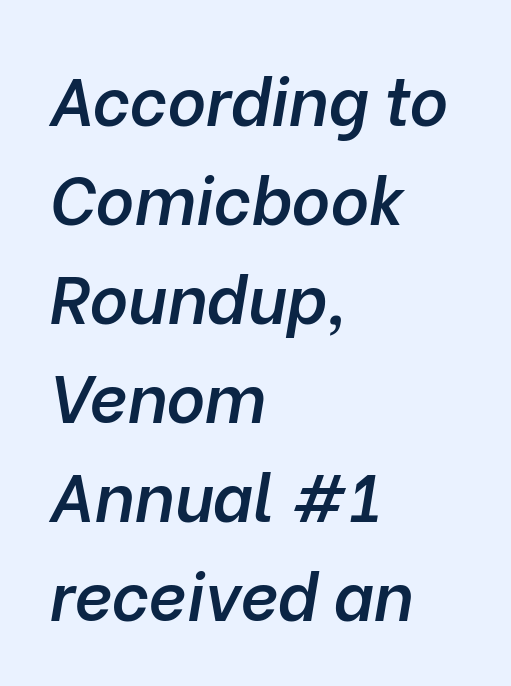
Q: Is the text bold? A: Semi-bold.
Q: Is the text italic (slanted)? A: Yes, it leans right by about 10 degrees.
Q: Is the text underlined? A: No.
Q: How is the paragraph aligned? A: Left-aligned.
Q: Is the spacing between letters normal or unusually wide? A: Normal.
Q: Is the spacing between lines tight, normal or loose? A: Normal.
Q: Width (condensed, normal, or wide)? A: Normal.
Q: Stroke contrast? A: Low.
Q: x-height? A: Medium.
Q: Monospaced? A: No.
